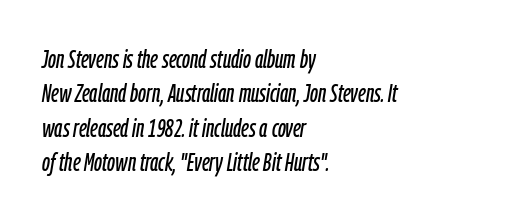
The image shows 26 px text type, italic (leaning right); set left-aligned, normal line spacing (1.32x), normal letter spacing, not underlined.
